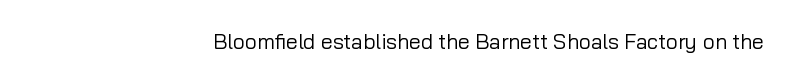
Q: Is the text bold? A: No.
Q: Is the text italic (slanted)? A: No, it is upright.
Q: Is the text underlined? A: No.
Q: How is the paragraph aligned? A: Right-aligned.
Q: Is the spacing between letters normal or unusually wide? A: Normal.
